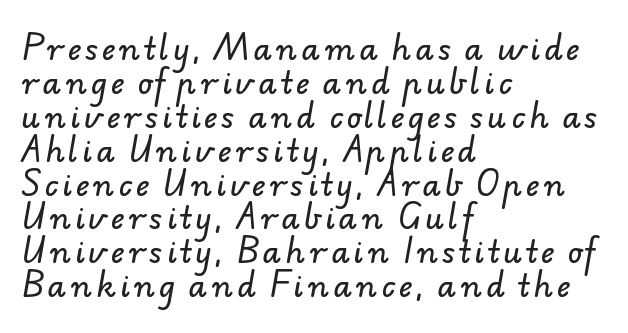
The vertical gap from one line to the next is small. Lines of text with bare space underneath. Layout note: lines flush left. Grotesque or geometric, the face here clearly has no serifs. Do the characters align in a grid? No, the font is proportional.
